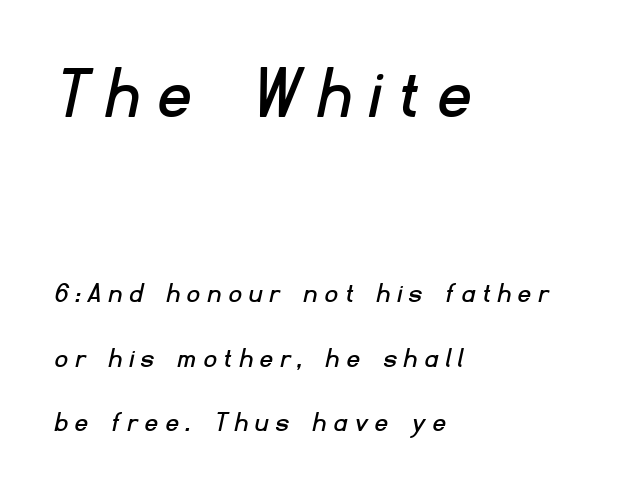
The image shows 76 px sans-serif type; set left-aligned, loose line spacing (2.14x), unusually wide letter spacing (+0.28 em), not underlined; the first (top) block is 2.53x larger; low stroke contrast and a small x-height.
